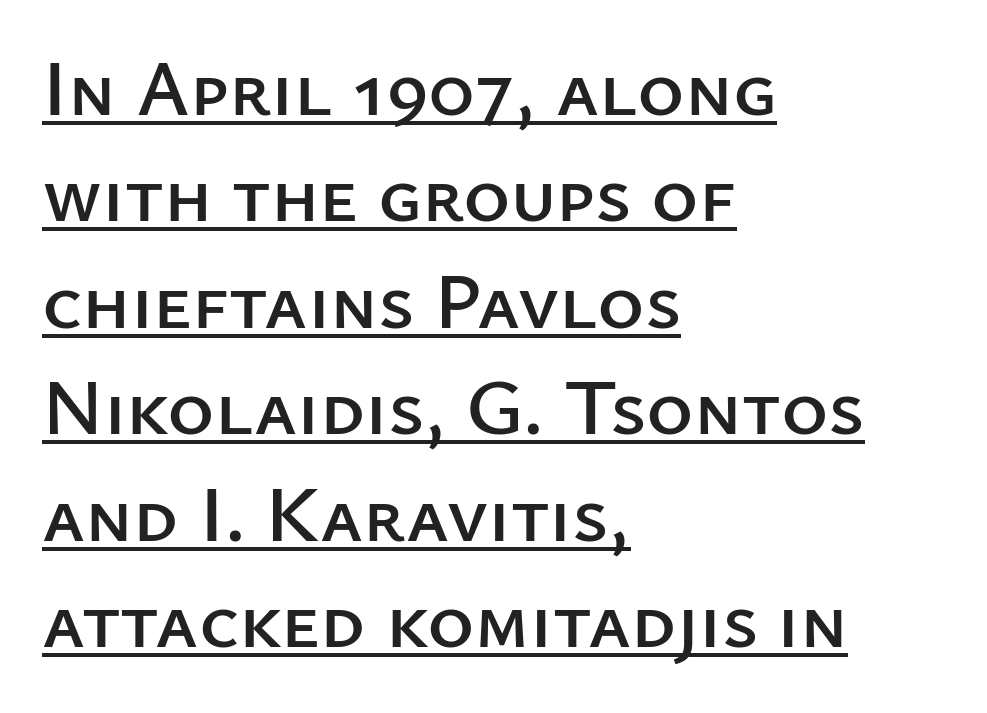
The image shows 80 px sans-serif type, upright; set left-aligned, normal line spacing (1.33x), normal letter spacing, underlined; low stroke contrast and a medium x-height.
